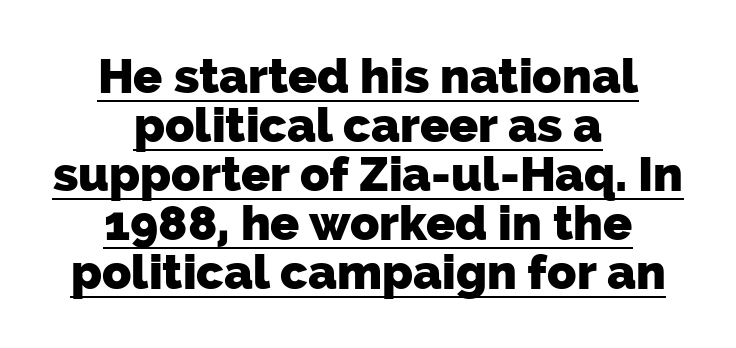
{"serif": "no", "bold": "yes", "weight": "heavy", "width": "normal", "stroke_contrast": "low", "x_height": "medium", "monospaced": "no", "underline": "yes", "align": "center", "line_spacing": "tight", "line_spacing_ratio": 1.02, "letter_spacing": "normal", "letter_spacing_em": 0.0, "glyph_px": 48}
